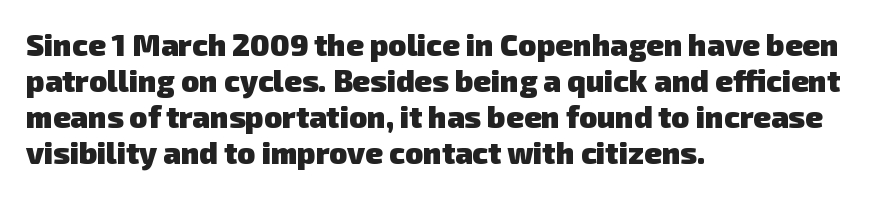
Q: Is the text bold? A: Yes.
Q: Is the typeface a serif or a sans-serif typeface? A: Sans-serif.
Q: Is the text underlined? A: No.
Q: How is the paragraph aligned? A: Left-aligned.
Q: Is the spacing between letters normal or unusually wide? A: Normal.
Q: Width (condensed, normal, or wide)? A: Normal.
Q: Stroke contrast? A: Low.
Q: x-height? A: Medium.
Q: Monospaced? A: No.
